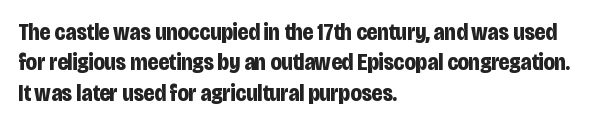
Each word holds together tightly as a unit, with standard inter-letter gaps. Typeset ragged right — the left edge is the straight one. Has an underline been added? It has not. The passage shown stacks its lines at a standard gap. A typesetter would mark this as roman, not italic. The passage shown is emphatically bold.
